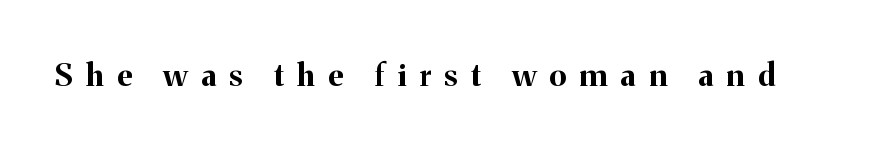
The letters carry serifs — small finishing strokes at the ends of their stems. Emphasis by weight is at full strength: bold. Quick note: underline off. The passage shown is typed in a proportional face where columns would drift. A typesetter would call this heavily tracked-out type.
